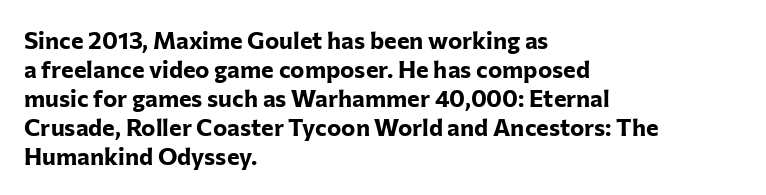
Q: Is the text bold? A: Yes.
Q: Is the text italic (slanted)? A: No, it is upright.
Q: Is the text underlined? A: No.
Q: How is the paragraph aligned? A: Left-aligned.
Q: Is the spacing between letters normal or unusually wide? A: Normal.
